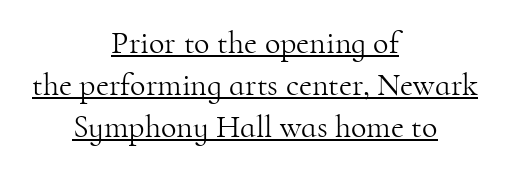
Caption: lettering with a line underneath. Characters remain perfectly vertical along every line. The compositor balanced each line on the midline. Unlike a clean sans, this face finishes its strokes with serifs.
